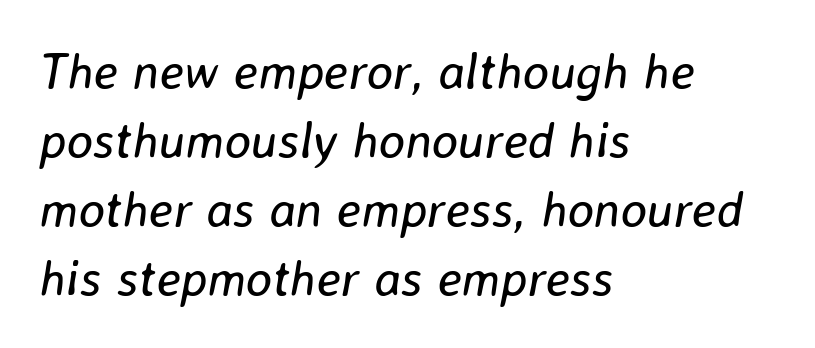
The image shows 50 px regular-weight type, italic (leaning right); set left-aligned, normal line spacing (1.38x), normal letter spacing, not underlined; low stroke contrast and a medium x-height.
